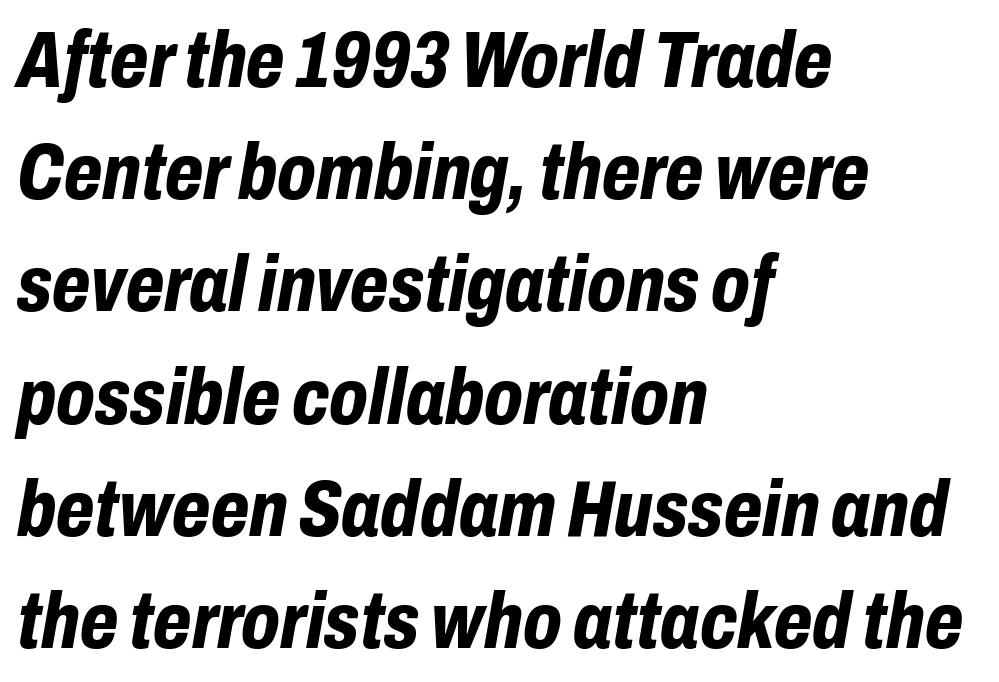
The image shows 79 px bold, condensed type, italic (leaning right); set left-aligned, normal line spacing (1.42x), normal letter spacing, not underlined; low stroke contrast and a medium x-height.
